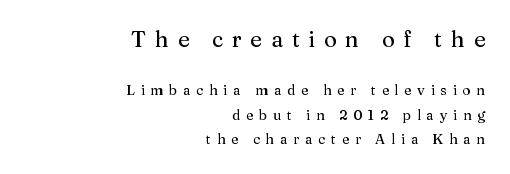
Q: Is the text italic (slanted)? A: No, it is upright.
Q: Is the text underlined? A: No.
Q: How is the paragraph aligned? A: Right-aligned.
Q: Is the spacing between letters normal or unusually wide? A: Unusually wide.
Q: Which block of text is set in a larger size, the first (top) or the second (bottom)? A: The first (top) one.
